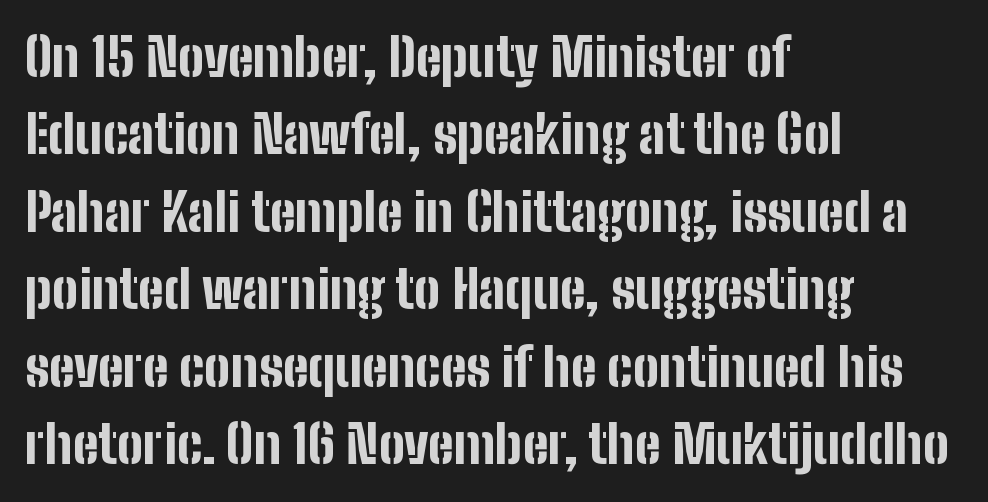
Q: Is the text bold? A: Yes.
Q: Is the text italic (slanted)? A: No, it is upright.
Q: Is the typeface a serif or a sans-serif typeface? A: Sans-serif.
Q: Is the text underlined? A: No.
Q: How is the paragraph aligned? A: Left-aligned.
Q: Is the spacing between letters normal or unusually wide? A: Normal.
Q: Is the spacing between lines tight, normal or loose? A: Normal.
Q: Width (condensed, normal, or wide)? A: Condensed.
Q: Stroke contrast? A: Low.
Q: x-height? A: Medium.
Q: Monospaced? A: No.
